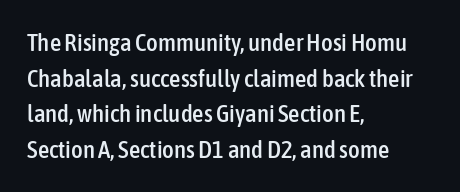
{"italic": "no", "underline": "no", "align": "left", "line_spacing": "normal", "line_spacing_ratio": 1.43, "letter_spacing": "normal", "letter_spacing_em": 0.0, "glyph_px": 25}
